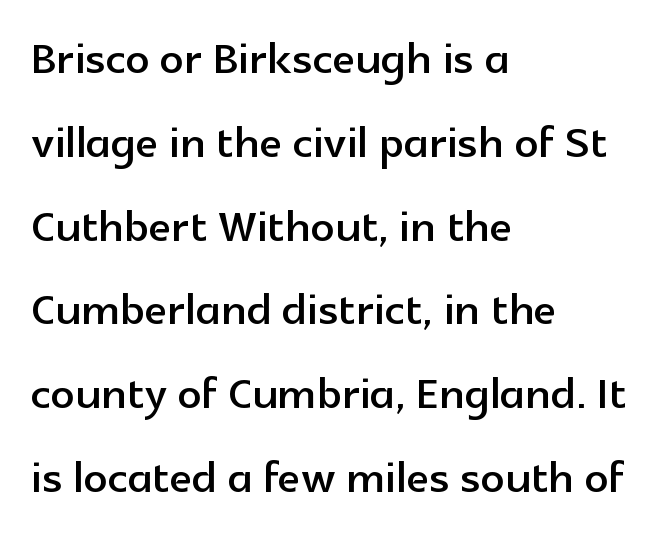
The image shows 59 px sans-serif type, upright; set left-aligned, normal line spacing (1.42x), normal letter spacing, not underlined; a medium x-height.
